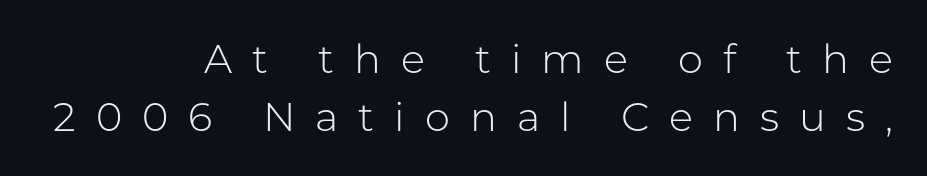
The image shows 40 px light sans-serif type, upright; set right-aligned, normal line spacing (1.44x), unusually wide letter spacing (+0.5 em), not underlined; low stroke contrast and a medium x-height.
